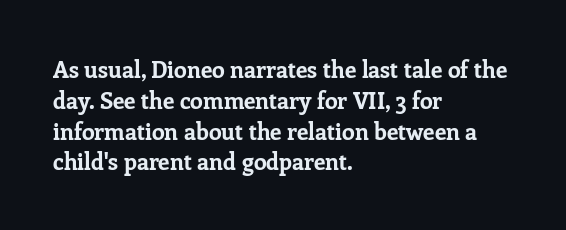
Q: Is the text bold? A: Yes.
Q: Is the text italic (slanted)? A: No, it is upright.
Q: Is the text underlined? A: No.
Q: How is the paragraph aligned? A: Left-aligned.
Q: Is the spacing between letters normal or unusually wide? A: Normal.
Q: Is the spacing between lines tight, normal or loose? A: Normal.
